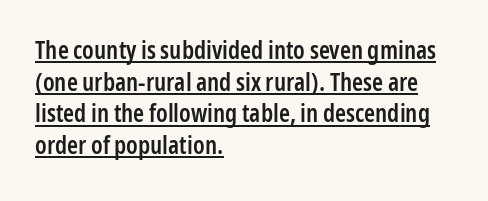
Is the letter spacing exaggerated? No — it looks like the ordinary default. This sample carries an underscore along the baseline area. Is the type bold? Partly — it's a semibold, heavier than regular but not fully bold. This block has exactly the height ordinary leading produces. Typeset ragged right — the left edge is the straight one.
